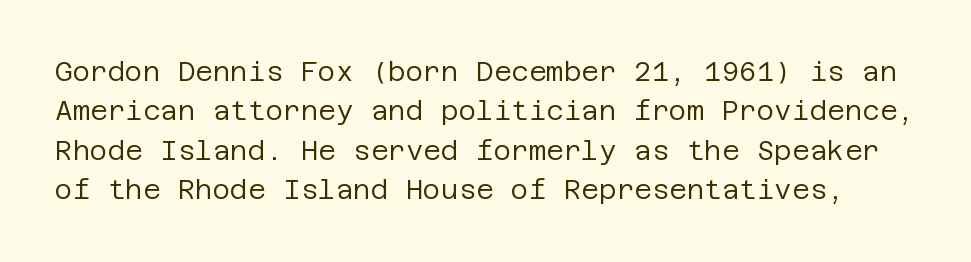
{"italic": "no", "bold": "no", "underline": "no", "line_spacing": "normal", "line_spacing_ratio": 1.46, "letter_spacing": "normal", "letter_spacing_em": 0.0, "glyph_px": 27}
